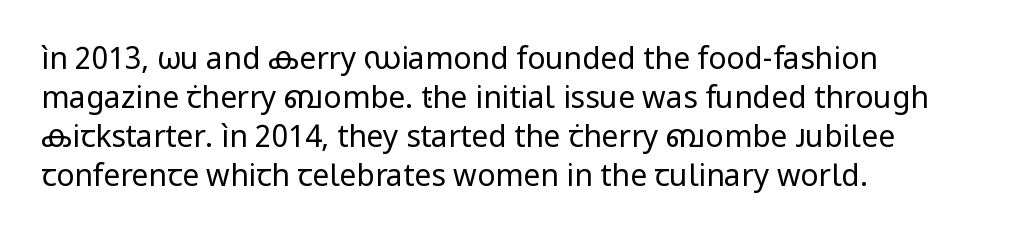
Q: Is the text bold? A: No.
Q: Is the text italic (slanted)? A: No, it is upright.
Q: Is the typeface a serif or a sans-serif typeface? A: Sans-serif.
Q: Is the text underlined? A: No.
Q: How is the paragraph aligned? A: Left-aligned.
Q: Is the spacing between letters normal or unusually wide? A: Normal.
Q: Is the spacing between lines tight, normal or loose? A: Normal.
Q: Width (condensed, normal, or wide)? A: Normal.
Q: Stroke contrast? A: Low.
Q: x-height? A: Medium.
Q: Monospaced? A: No.
